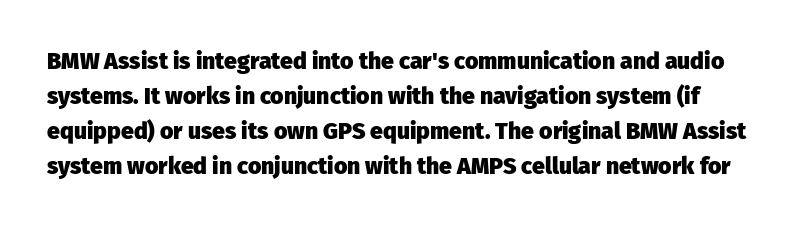
Heft: maximum for text — a bold. Notice how descenders clear the ascenders below comfortably — that's standard leading. Words appear dense and cohesive because spacing is normal. If you drew a line through each stem, it would be perfectly vertical. Type without underlining.
